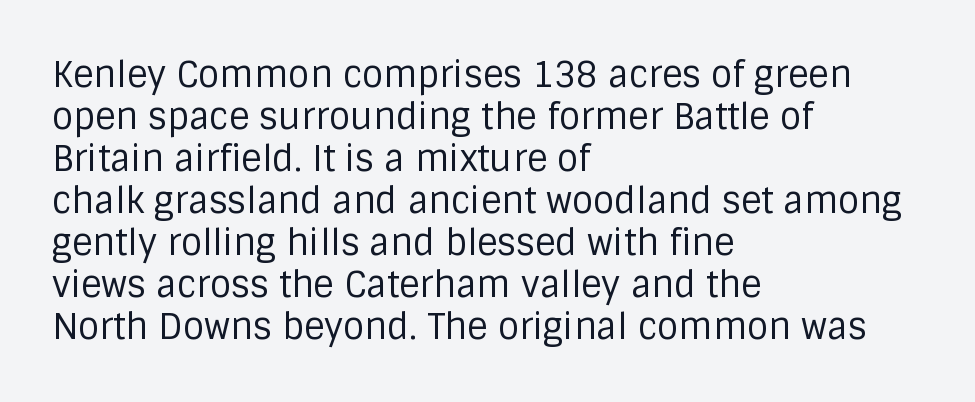
The space directly below the letters is spotless. Caption: multi-line text, flush left, ragged right. If you drew a line through each stem, it would be perfectly vertical. Each letter keeps its own natural width here, so spacing adapts to shape. Stroke terminals: plain, sans-serif. Is the stroke heavy? The answer is a plain regular-or-lighter.
